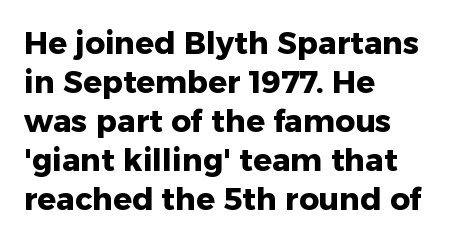
The image shows 31 px heavy sans-serif type, upright; set left-aligned, normal line spacing (1.26x), normal letter spacing, not underlined; low stroke contrast and a medium x-height.
